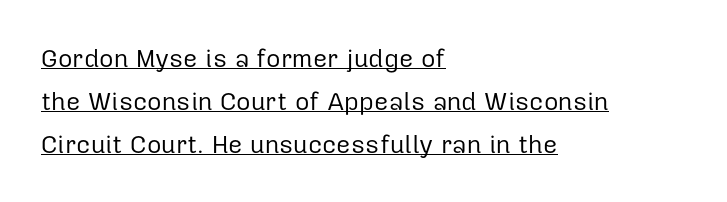
{"italic": "no", "bold": "no", "underline": "yes", "align": "left", "line_spacing_ratio": 1.72, "letter_spacing": "normal", "letter_spacing_em": 0.0, "glyph_px": 25}
